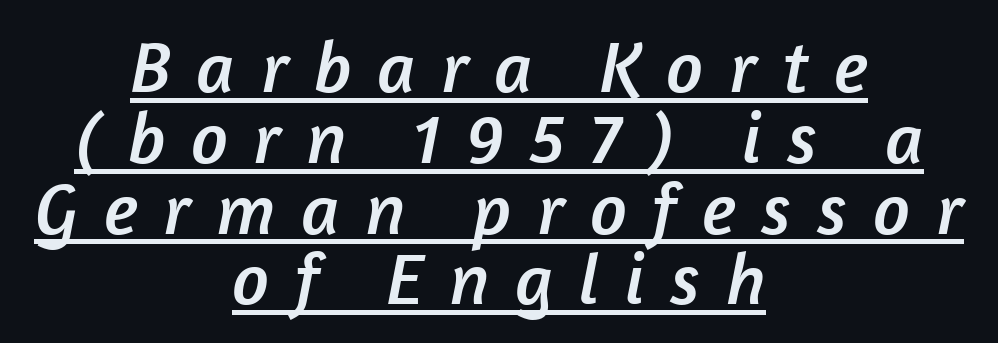
Compared with typical body copy, the letter spacing here is much looser. The designer dialed line spacing down below the default. Somebody hit Ctrl+U on this one — the words are underlined. Reading down the block, each line starts at a different indent, mirrored at its end.
